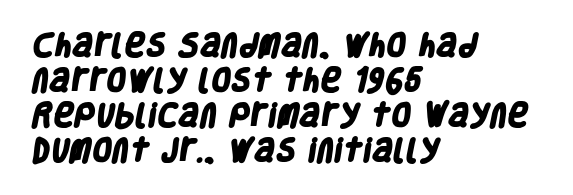
{"bold": "yes", "underline": "no", "align": "left", "line_spacing": "normal", "line_spacing_ratio": 1.35, "letter_spacing": "normal", "letter_spacing_em": 0.0, "glyph_px": 26}
